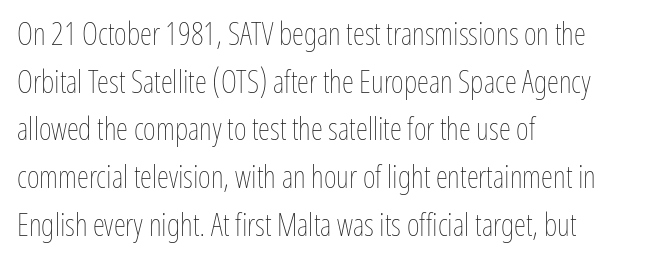
Q: Is the text bold? A: No.
Q: Is the text italic (slanted)? A: No, it is upright.
Q: Is the text underlined? A: No.
Q: How is the paragraph aligned? A: Left-aligned.
Q: Is the spacing between letters normal or unusually wide? A: Normal.
Q: Is the spacing between lines tight, normal or loose? A: Normal.
Q: Width (condensed, normal, or wide)? A: Condensed.
Q: Stroke contrast? A: Low.
Q: x-height? A: Medium.
Q: Monospaced? A: No.
